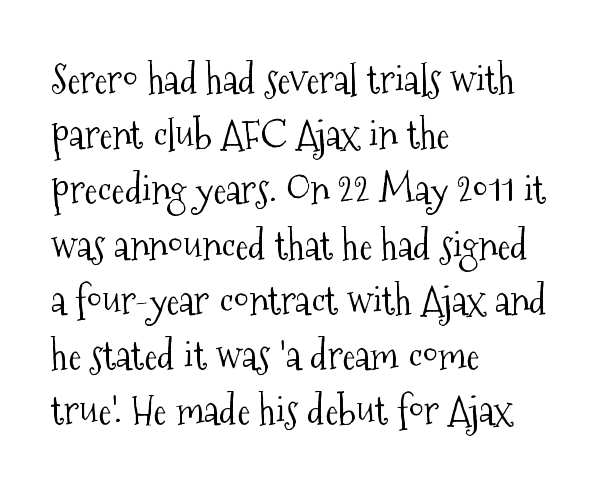
{"serif": "yes", "italic": "no", "bold": "no", "weight": "light", "width": "condensed", "stroke_contrast": "medium", "x_height": "medium", "monospaced": "no", "underline": "no", "align": "left", "line_spacing": "normal", "line_spacing_ratio": 1.38, "letter_spacing": "normal", "letter_spacing_em": 0.0, "glyph_px": 40}
